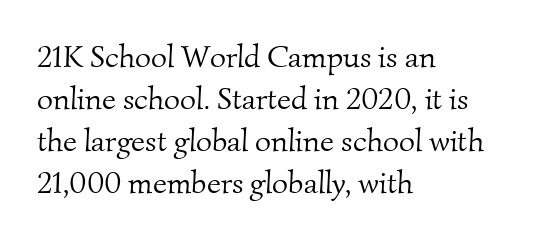
Q: Is the text bold? A: No.
Q: Is the typeface a serif or a sans-serif typeface? A: Serif.
Q: Is the text underlined? A: No.
Q: How is the paragraph aligned? A: Left-aligned.
Q: Is the spacing between letters normal or unusually wide? A: Normal.
Q: Is the spacing between lines tight, normal or loose? A: Normal.
Q: Width (condensed, normal, or wide)? A: Normal.
Q: Stroke contrast? A: Medium.
Q: x-height? A: Small.
Q: Monospaced? A: No.
